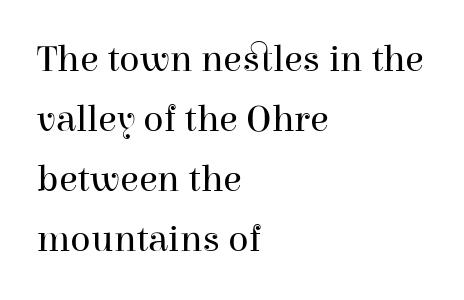
{"serif": "yes", "italic": "no", "bold": "no", "weight": "regular", "width": "normal", "stroke_contrast": "high", "x_height": "medium", "monospaced": "no", "underline": "no", "align": "left", "line_spacing": "normal", "line_spacing_ratio": 1.58, "letter_spacing": "normal", "letter_spacing_em": 0.0, "glyph_px": 38}
